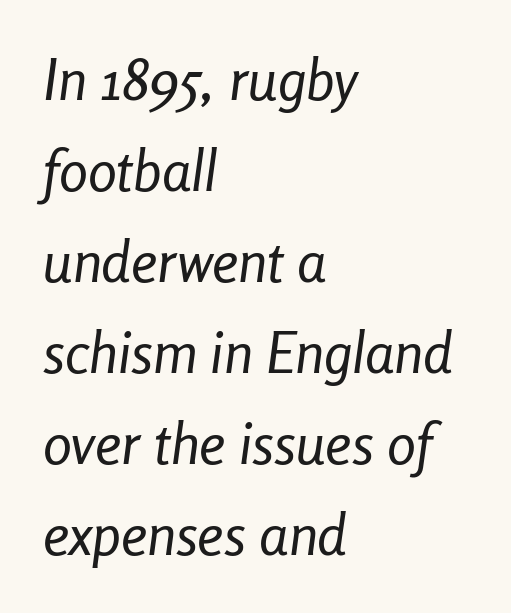
{"italic": "yes", "lean": "right", "slant_degrees": 8, "bold": "no", "weight": "regular", "width": "condensed", "stroke_contrast": "low", "x_height": "medium", "monospaced": "no", "underline": "no", "align": "left", "line_spacing": "normal", "line_spacing_ratio": 1.57, "letter_spacing": "normal", "letter_spacing_em": 0.0, "glyph_px": 58}
